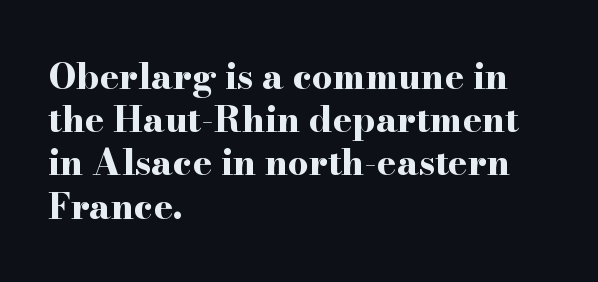
{"serif": "yes", "italic": "no", "bold": "yes", "weight": "bold", "width": "wide", "stroke_contrast": "high", "x_height": "small", "monospaced": "no", "underline": "no", "align": "left", "line_spacing_ratio": 1.2, "letter_spacing": "normal", "letter_spacing_em": 0.0, "glyph_px": 36}
